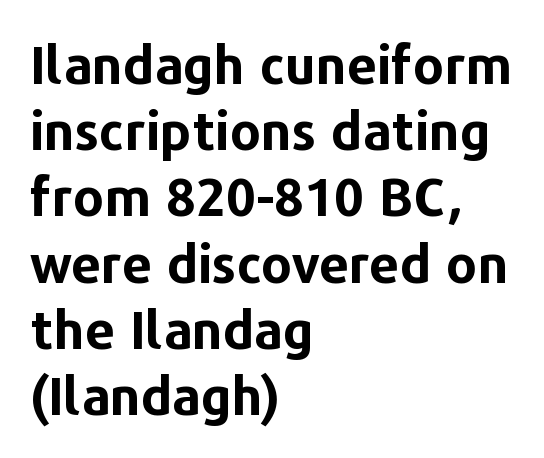
Q: Is the text bold? A: Yes.
Q: Is the text italic (slanted)? A: No, it is upright.
Q: Is the typeface a serif or a sans-serif typeface? A: Sans-serif.
Q: Is the text underlined? A: No.
Q: How is the paragraph aligned? A: Left-aligned.
Q: Is the spacing between letters normal or unusually wide? A: Normal.
Q: Is the spacing between lines tight, normal or loose? A: Normal.
Q: Width (condensed, normal, or wide)? A: Normal.
Q: Stroke contrast? A: Low.
Q: x-height? A: Medium.
Q: Monospaced? A: No.
